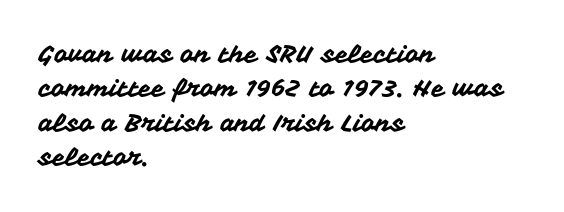
The rows are spaced the way most documents space them. Reading down the block, your eye returns to a fixed left position each line. The words here are not underlined. Nothing unusual about the tracking: characters are spaced as the font intends.
